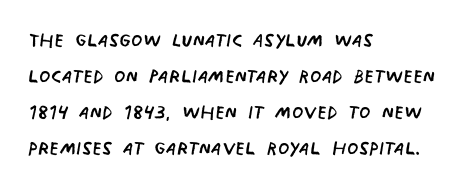
The image shows 26 px text type; set left-aligned, normal line spacing (1.38x), normal letter spacing, not underlined.
